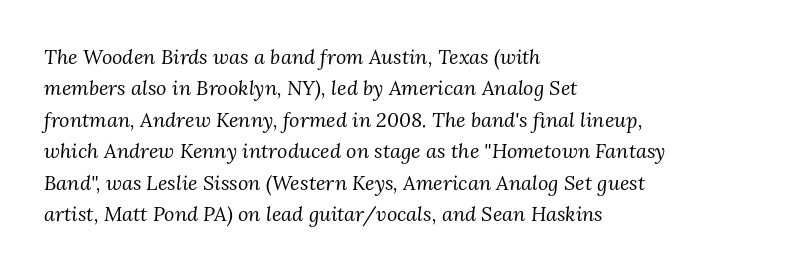
The rendering anchors every line to the left-hand side. Just letters on the line, the space beneath them empty. The specimen reads as italic at a glance. These lines keep a tight, regular rhythm from letter to letter. Notice how descenders clear the ascenders below comfortably — that's standard leading.
